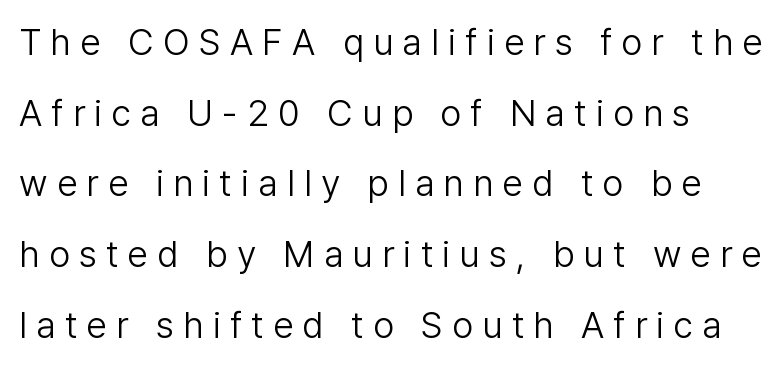
The image shows 37 px light sans-serif type, upright; set loose line spacing (1.91x), unusually wide letter spacing (+0.25 em), not underlined; low stroke contrast and a medium x-height.
